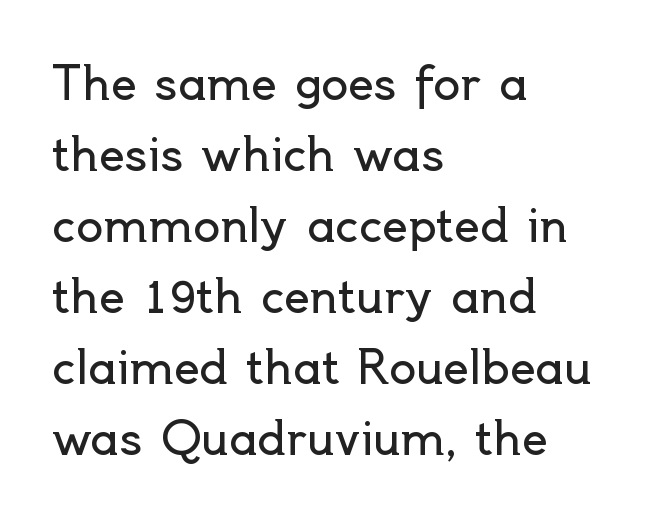
{"serif": "no", "italic": "no", "bold": "no", "weight": "regular", "width": "normal", "x_height": "small", "monospaced": "no", "underline": "no", "align": "left", "line_spacing": "normal", "line_spacing_ratio": 1.58, "letter_spacing": "normal", "letter_spacing_em": 0.0, "glyph_px": 45}
